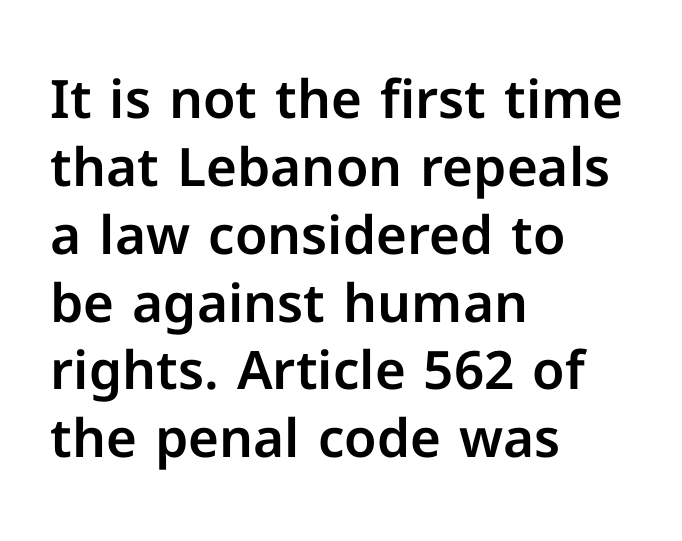
Short note: letters normally spaced. Is this a fixed-width face? No — the glyphs have proportional, varying widths. Every row of glyphs begins at an identical x-position on the left. The strip under each line holds only bare page. The block of text has a typical density, with ordinary space between rows.
